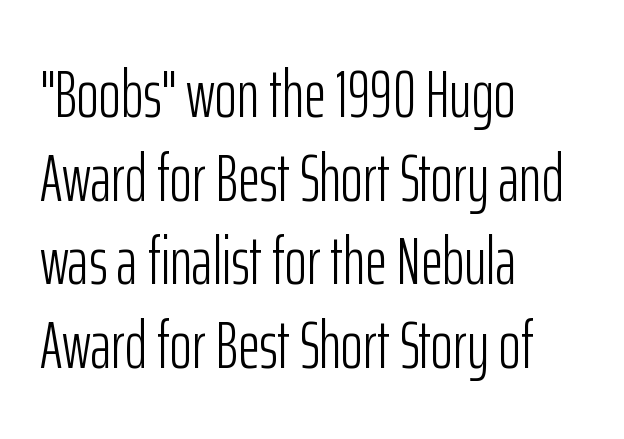
The image shows 67 px light, condensed sans-serif type, upright; set left-aligned, normal line spacing (1.25x), normal letter spacing, not underlined; low stroke contrast and a medium x-height.
